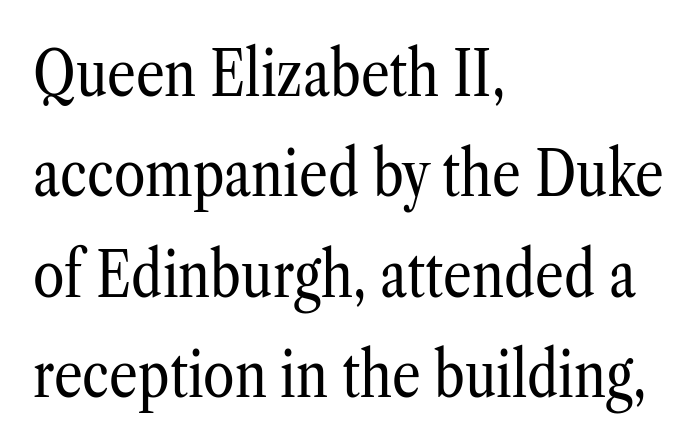
Q: Is the text bold? A: No.
Q: Is the text italic (slanted)? A: No, it is upright.
Q: Is the typeface a serif or a sans-serif typeface? A: Serif.
Q: Is the text underlined? A: No.
Q: How is the paragraph aligned? A: Left-aligned.
Q: Is the spacing between letters normal or unusually wide? A: Normal.
Q: Is the spacing between lines tight, normal or loose? A: Normal.
Q: Width (condensed, normal, or wide)? A: Condensed.
Q: Stroke contrast? A: Low.
Q: x-height? A: Medium.
Q: Monospaced? A: No.
